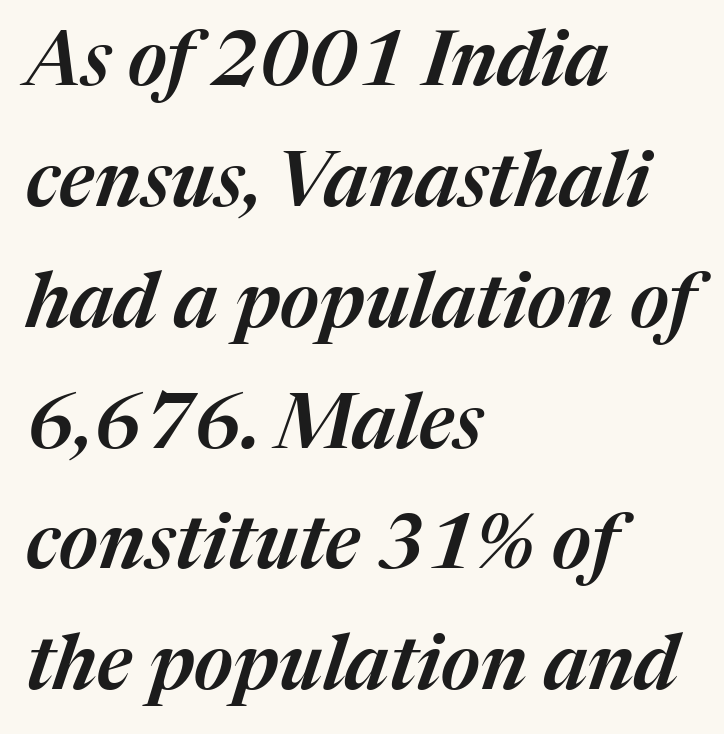
The image shows 76 px text type, italic (leaning right); set left-aligned, normal line spacing (1.59x), normal letter spacing, not underlined; medium stroke contrast and a medium x-height.
